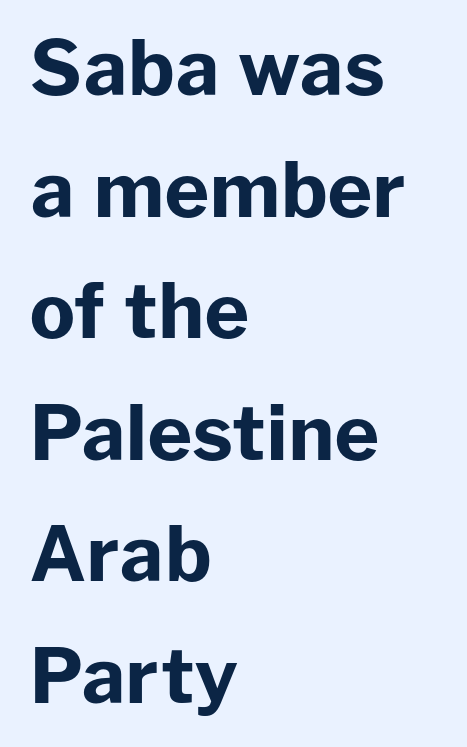
The image shows 76 px bold sans-serif type, upright; set left-aligned, normal line spacing (1.6x), normal letter spacing, not underlined; low stroke contrast and a medium x-height.
